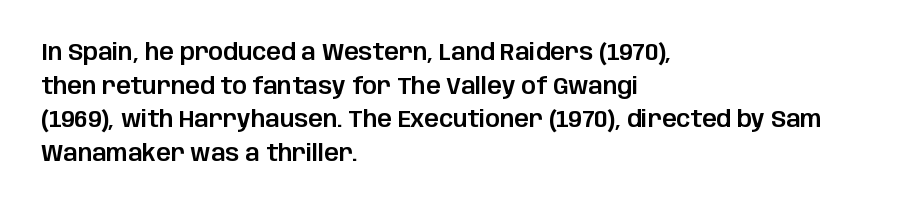
{"italic": "no", "underline": "no", "align": "left", "line_spacing": "normal", "line_spacing_ratio": 1.46, "letter_spacing": "normal", "letter_spacing_em": 0.0, "glyph_px": 23}
